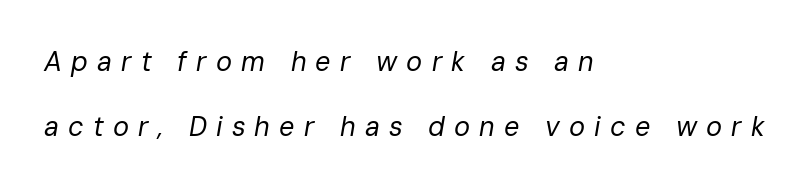
Q: Is the text bold? A: No.
Q: Is the text italic (slanted)? A: Yes, it leans right by about 10 degrees.
Q: Is the text underlined? A: No.
Q: How is the paragraph aligned? A: Left-aligned.
Q: Is the spacing between letters normal or unusually wide? A: Unusually wide.
Q: Is the spacing between lines tight, normal or loose? A: Loose.
